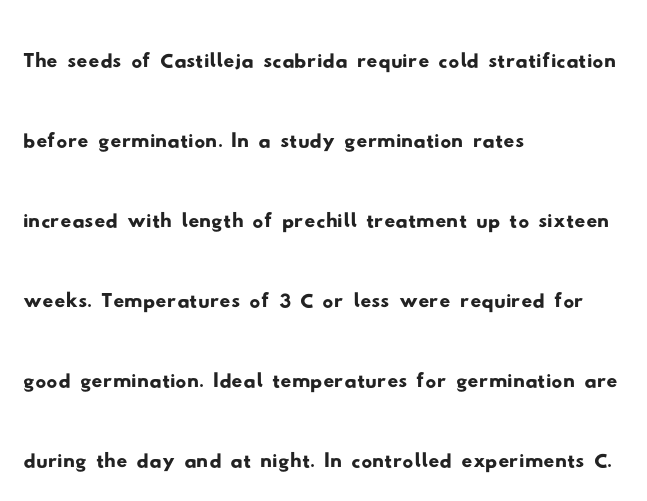
The image shows 54 px wide sans-serif type; set left-aligned, normal line spacing (1.48x), normal letter spacing, not underlined; low stroke contrast and a small x-height.
